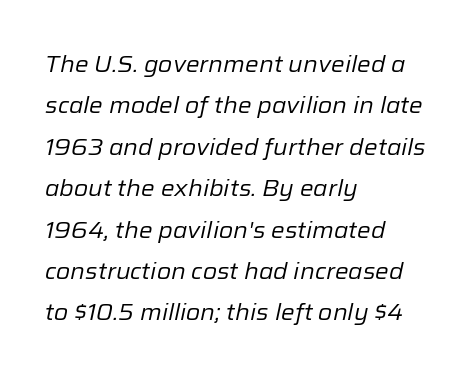
The image shows 23 px text type, italic (leaning right); set left-aligned, line spacing 1.8x, normal letter spacing, not underlined.
